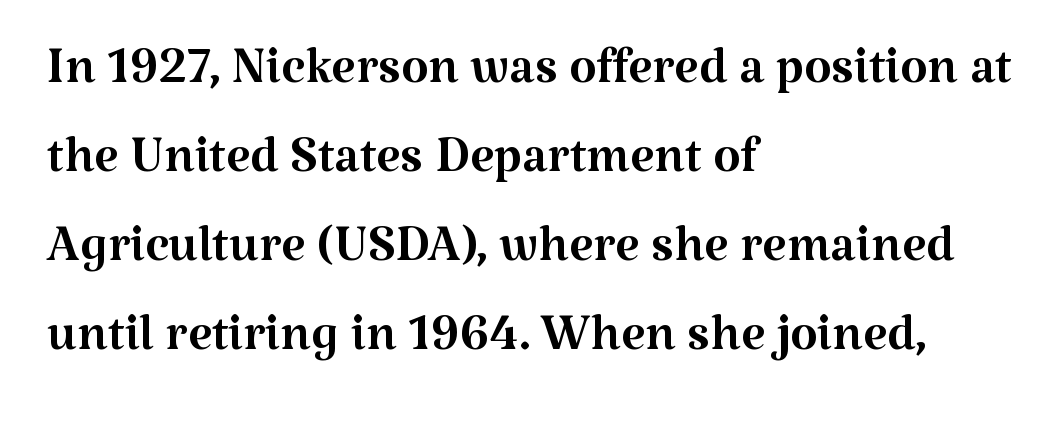
Q: Is the text bold? A: No.
Q: Is the text italic (slanted)? A: No, it is upright.
Q: Is the typeface a serif or a sans-serif typeface? A: Serif.
Q: Is the text underlined? A: No.
Q: How is the paragraph aligned? A: Left-aligned.
Q: Is the spacing between letters normal or unusually wide? A: Normal.
Q: Is the spacing between lines tight, normal or loose? A: Normal.
Q: Width (condensed, normal, or wide)? A: Normal.
Q: Stroke contrast? A: Medium.
Q: x-height? A: Medium.
Q: Monospaced? A: No.
